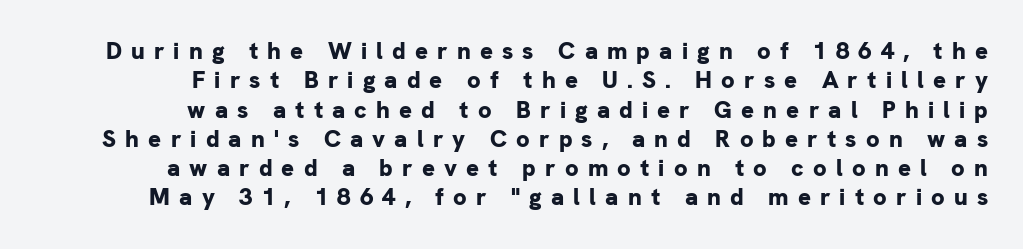
Q: Is the text bold? A: Yes.
Q: Is the text italic (slanted)? A: No, it is upright.
Q: Is the text underlined? A: No.
Q: How is the paragraph aligned? A: Right-aligned.
Q: Is the spacing between letters normal or unusually wide? A: Unusually wide.
